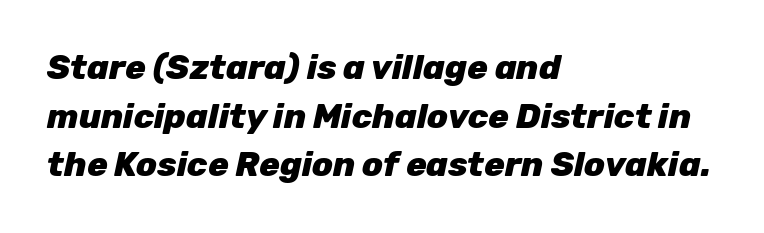
Q: Is the text bold? A: Yes.
Q: Is the text italic (slanted)? A: Yes, it leans right by about 12 degrees.
Q: Is the text underlined? A: No.
Q: How is the paragraph aligned? A: Left-aligned.
Q: Is the spacing between letters normal or unusually wide? A: Normal.
Q: Is the spacing between lines tight, normal or loose? A: Normal.
Q: Width (condensed, normal, or wide)? A: Normal.
Q: Stroke contrast? A: Low.
Q: x-height? A: Medium.
Q: Monospaced? A: No.
